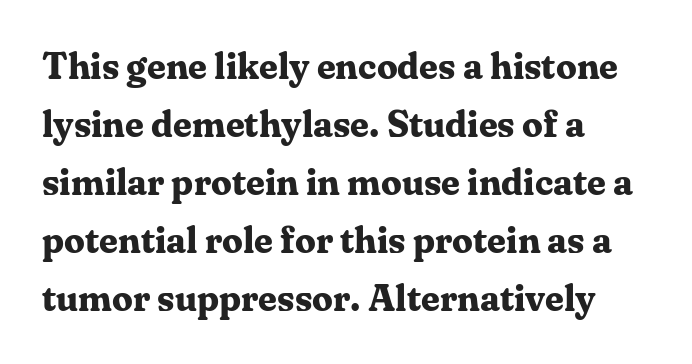
{"serif": "yes", "italic": "no", "bold": "yes", "weight": "bold", "width": "normal", "stroke_contrast": "medium", "x_height": "medium", "monospaced": "no", "underline": "no", "align": "left", "line_spacing": "normal", "line_spacing_ratio": 1.57, "letter_spacing": "normal", "letter_spacing_em": 0.0, "glyph_px": 37}
